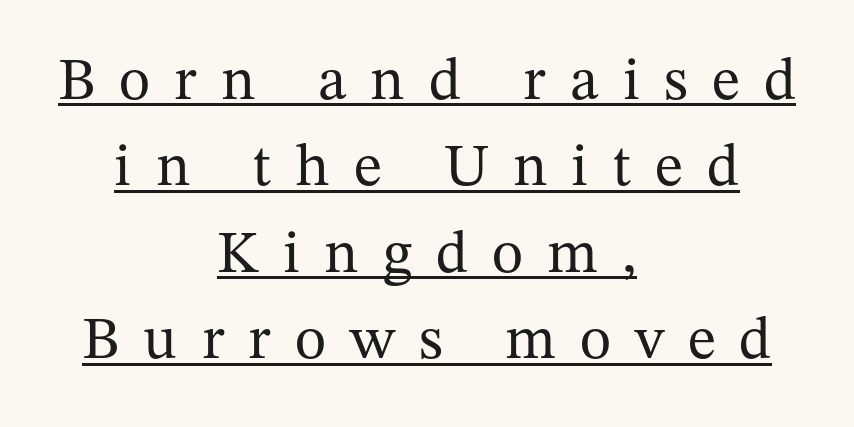
Q: Is the text bold? A: No.
Q: Is the text italic (slanted)? A: No, it is upright.
Q: Is the typeface a serif or a sans-serif typeface? A: Serif.
Q: Is the text underlined? A: Yes.
Q: How is the paragraph aligned? A: Centered.
Q: Is the spacing between letters normal or unusually wide? A: Unusually wide.
Q: Is the spacing between lines tight, normal or loose? A: Normal.
Q: Width (condensed, normal, or wide)? A: Normal.
Q: Stroke contrast? A: Medium.
Q: x-height? A: Medium.
Q: Monospaced? A: No.
